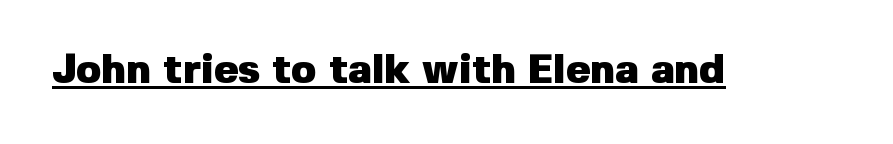
The image shows 41 px heavy sans-serif type, upright; set normal letter spacing, underlined; low stroke contrast and a medium x-height.
